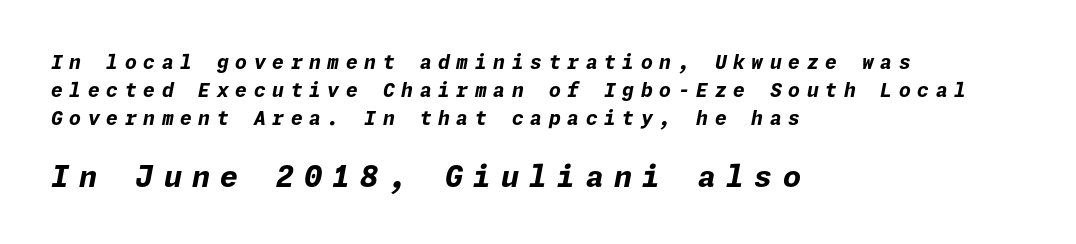
{"italic": "yes", "lean": "right", "slant_degrees": 11, "bold": "yes", "weight": "bold", "width": "normal", "stroke_contrast": "low", "x_height": "medium", "underline": "no", "align": "left", "line_spacing": "normal", "line_spacing_ratio": 1.48, "letter_spacing": "wide", "letter_spacing_em": 0.35, "larger_block": "second", "size_ratio": 1.53, "glyph_px": 29}
